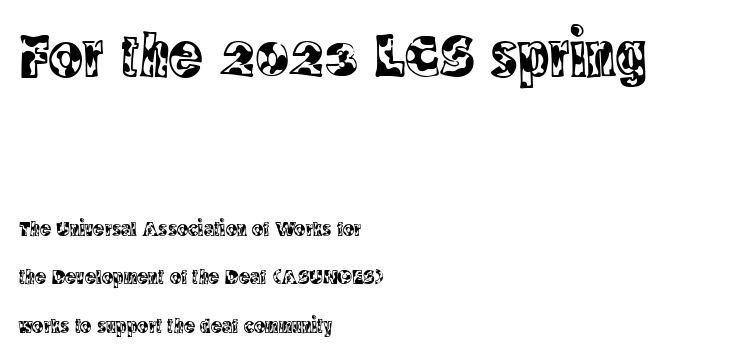
{"serif": "yes", "italic": "no", "width": "condensed", "x_height": "large", "monospaced": "no", "underline": "no", "align": "left", "line_spacing": "loose", "line_spacing_ratio": 2.32, "letter_spacing": "normal", "letter_spacing_em": 0.0, "larger_block": "first", "size_ratio": 3.0, "glyph_px": 63}
